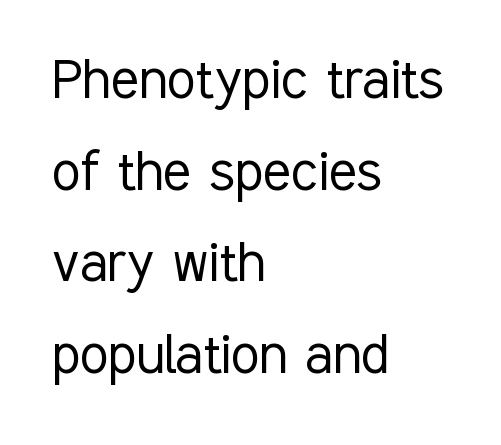
Characters remain perfectly vertical along every line. Here the designer chose a conventional face with non-uniform glyph widths. Leading: standard. Nothing unusual about the tracking: characters are spaced as the font intends. The zone under the glyphs is completely vacant.
